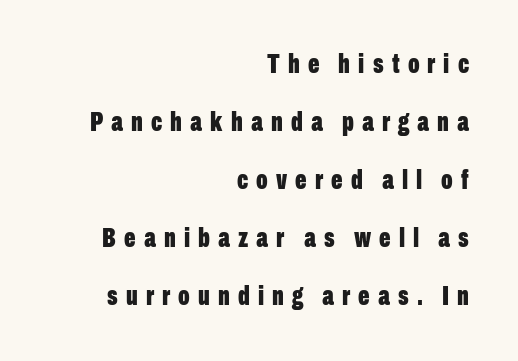
The image shows 27 px bold type, upright; set right-aligned, loose line spacing (2.15x), unusually wide letter spacing (+0.3 em), not underlined.
